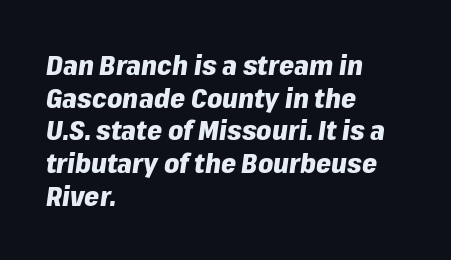
The image shows 27 px bold type, italic (leaning right); set left-aligned, line spacing 1.21x, normal letter spacing, not underlined.
